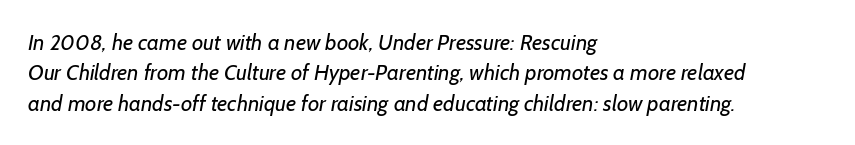
These lines sit exactly where default settings would place them. Summary of weight: not heavy and not bold. Each word holds together tightly as a unit, with standard inter-letter gaps. Anything drawn beneath the words? Only blank space. Compared with a centered layout, this one pins lines to the left instead.
